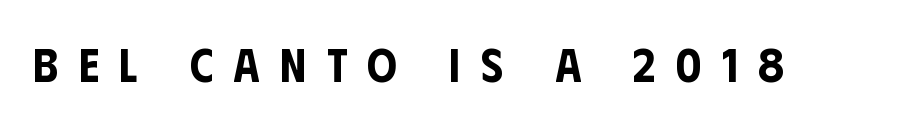
The image shows 47 px condensed sans-serif type, upright; set unusually wide letter spacing (+0.43 em), not underlined; low stroke contrast and a large x-height.
